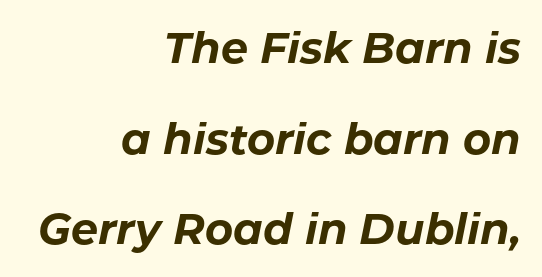
I'd describe the lettering as bold — thick and assertive. The passage shown is typed in a proportional face where columns would drift. Visually the block forms a straight wall on the right and a jagged coastline on the left. Has an underline been added? It has not. Designer's note — italics engaged. The lines are spread far apart with generous leading.
